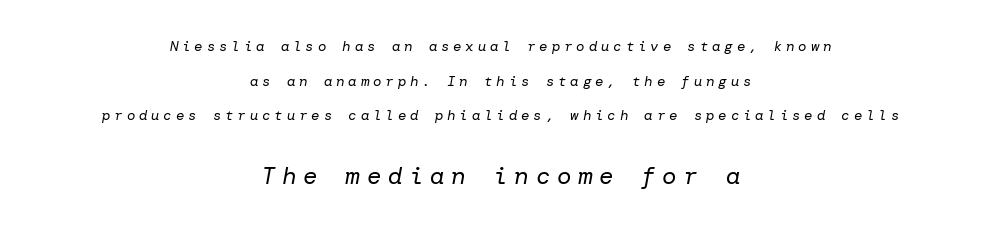
The lines in this sample share a center point and differ in where they start and stop. Character size in the trailing block exceeds that of the leading block. The font's italic variant was chosen for this text. The glyphs are unaccompanied by any horizontal stroke below them.
